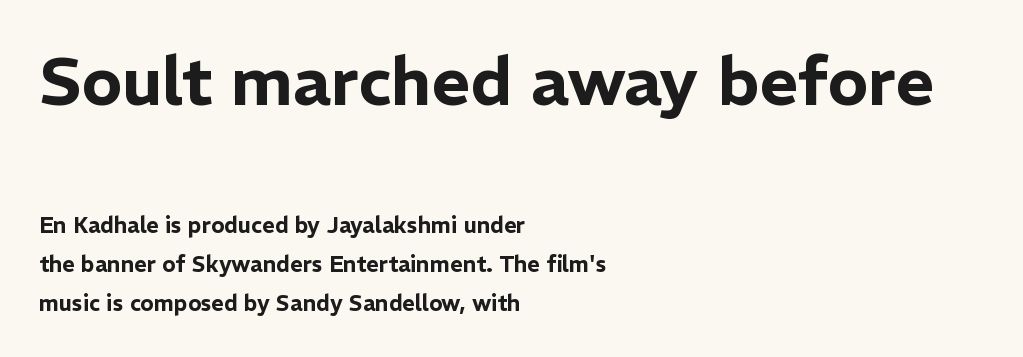
{"serif": "no", "italic": "no", "width": "normal", "stroke_contrast": "low", "x_height": "medium", "monospaced": "no", "underline": "no", "align": "left", "line_spacing_ratio": 1.77, "letter_spacing": "normal", "letter_spacing_em": 0.0, "larger_block": "first", "size_ratio": 3.05, "glyph_px": 67}
